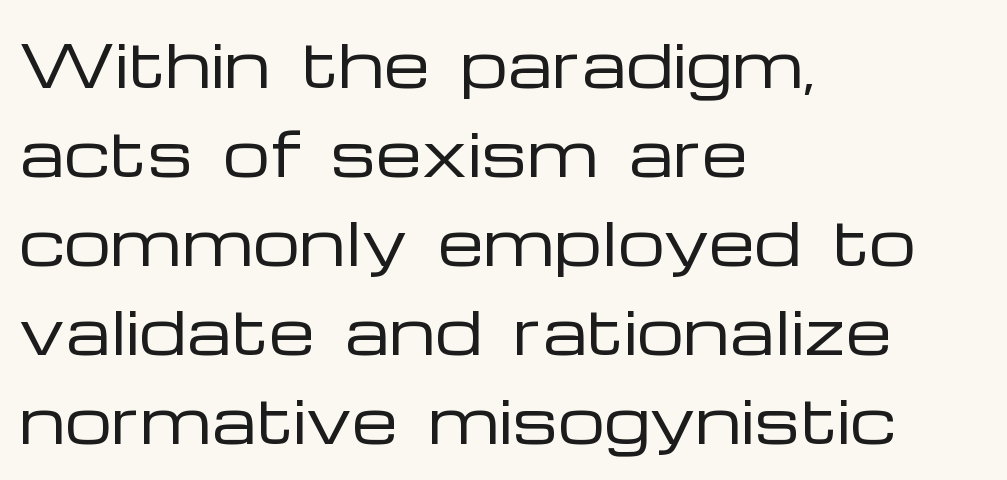
{"serif": "no", "italic": "no", "bold": "no", "weight": "regular", "width": "wide", "stroke_contrast": "low", "x_height": "medium", "monospaced": "no", "underline": "no", "align": "left", "line_spacing": "normal", "line_spacing_ratio": 1.51, "letter_spacing": "normal", "letter_spacing_em": 0.0, "glyph_px": 59}
